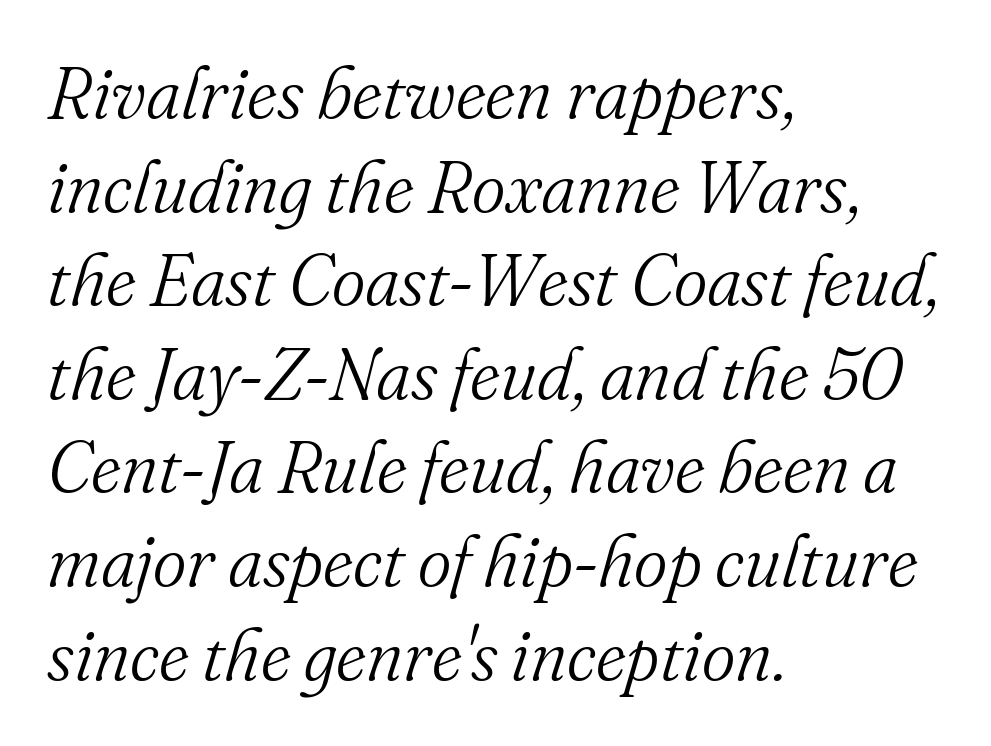
Italic: yes, the glyphs are oblique. Beneath every word, the page is bare. The paragraph shown leans on its left margin. These lines are rendered in a variable-pitch font.
